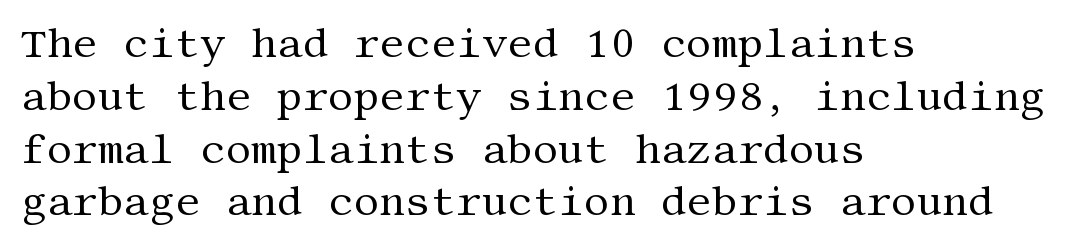
The image shows 40 px regular-weight serif type, upright; set left-aligned, normal line spacing (1.32x), normal letter spacing, not underlined; medium stroke contrast and a large x-height.
